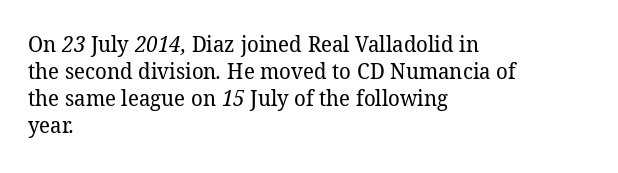
Q: Is the text bold? A: No.
Q: Is the text underlined? A: No.
Q: How is the paragraph aligned? A: Left-aligned.
Q: Is the spacing between letters normal or unusually wide? A: Normal.
